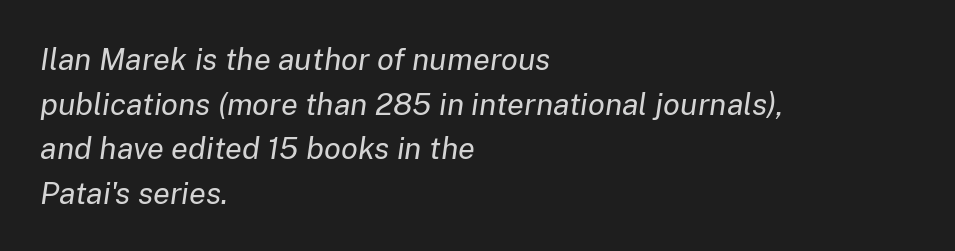
In CSS terms this would be text-align: left. Honestly, the letter spacing is just normal — you wouldn't notice it. Successive baselines arrive at the customary interval. Weight: not bold — regular or lighter. A clean baseline with only descenders dipping below it.
